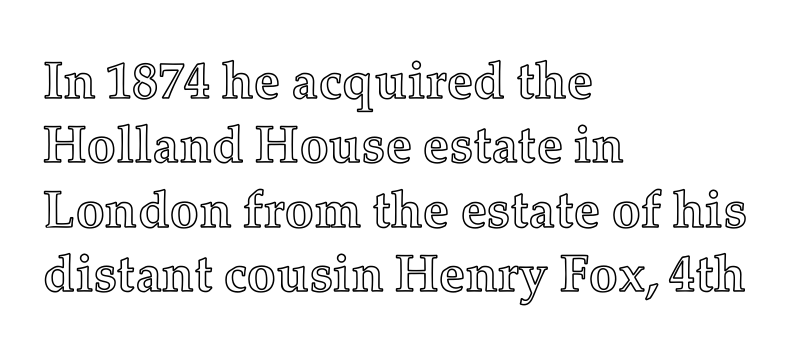
Q: Is the text italic (slanted)? A: No, it is upright.
Q: Is the text underlined? A: No.
Q: How is the paragraph aligned? A: Left-aligned.
Q: Is the spacing between letters normal or unusually wide? A: Normal.
Q: Width (condensed, normal, or wide)? A: Normal.
Q: x-height? A: Medium.
Q: Monospaced? A: No.
